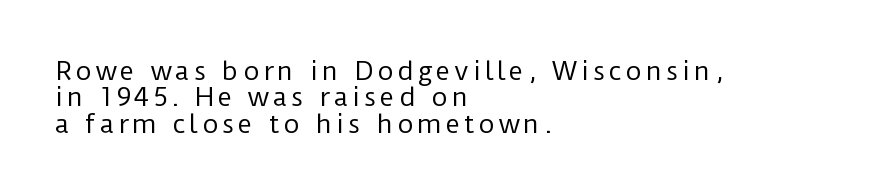
{"italic": "no", "bold": "no", "underline": "no", "align": "left", "line_spacing": "tight", "line_spacing_ratio": 1.06, "glyph_px": 25}
